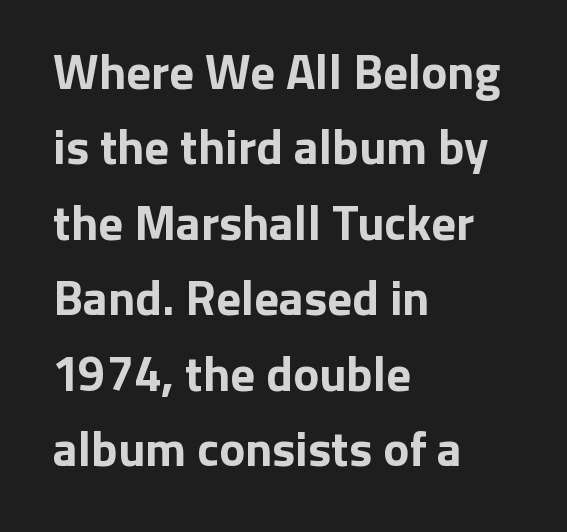
Q: Is the text bold? A: Yes.
Q: Is the text italic (slanted)? A: No, it is upright.
Q: Is the typeface a serif or a sans-serif typeface? A: Sans-serif.
Q: Is the text underlined? A: No.
Q: How is the paragraph aligned? A: Left-aligned.
Q: Is the spacing between letters normal or unusually wide? A: Normal.
Q: Is the spacing between lines tight, normal or loose? A: Normal.
Q: Width (condensed, normal, or wide)? A: Normal.
Q: Stroke contrast? A: Low.
Q: x-height? A: Medium.
Q: Monospaced? A: No.
